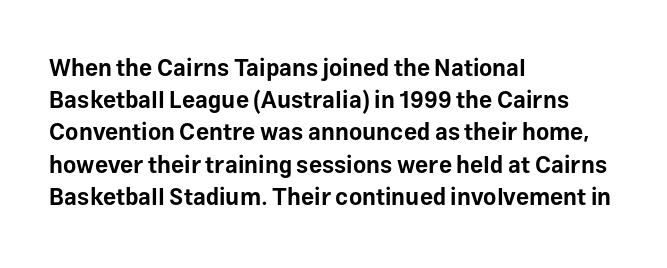
The image shows 23 px bold type, upright; set left-aligned, normal line spacing (1.4x), normal letter spacing, not underlined.
